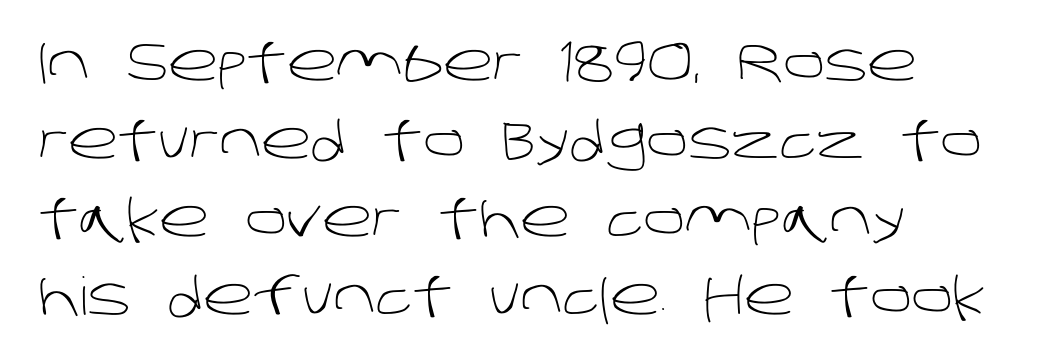
Q: Is the text bold? A: No.
Q: Is the typeface a serif or a sans-serif typeface? A: Sans-serif.
Q: Is the text underlined? A: No.
Q: How is the paragraph aligned? A: Left-aligned.
Q: Is the spacing between letters normal or unusually wide? A: Normal.
Q: Is the spacing between lines tight, normal or loose? A: Normal.
Q: Width (condensed, normal, or wide)? A: Normal.
Q: Stroke contrast? A: Low.
Q: x-height? A: Large.
Q: Monospaced? A: No.
